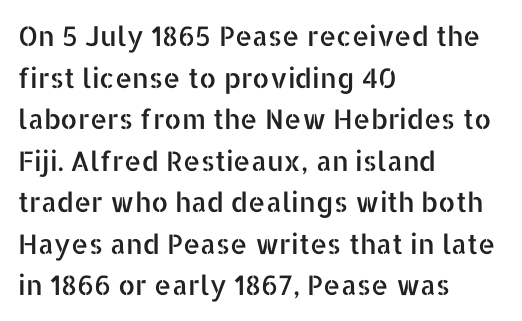
Q: Is the text italic (slanted)? A: No, it is upright.
Q: Is the text underlined? A: No.
Q: How is the paragraph aligned? A: Left-aligned.
Q: Is the spacing between letters normal or unusually wide? A: Normal.
Q: Is the spacing between lines tight, normal or loose? A: Normal.
